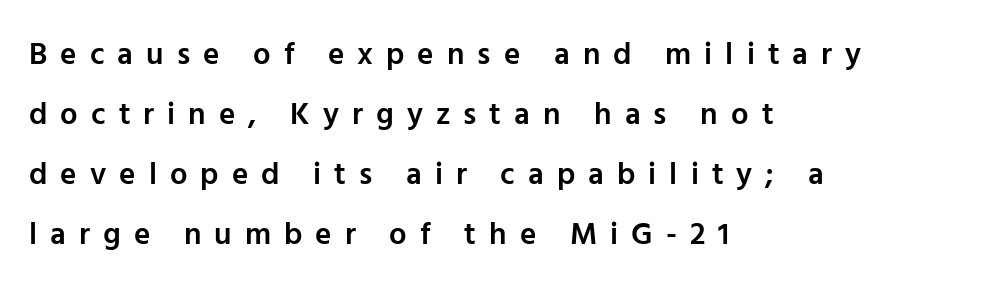
{"serif": "no", "italic": "no", "bold": "semi", "weight": "semibold", "width": "normal", "stroke_contrast": "low", "x_height": "medium", "monospaced": "no", "underline": "no", "align": "left", "line_spacing": "loose", "line_spacing_ratio": 1.94, "letter_spacing": "wide", "letter_spacing_em": 0.42, "glyph_px": 31}
